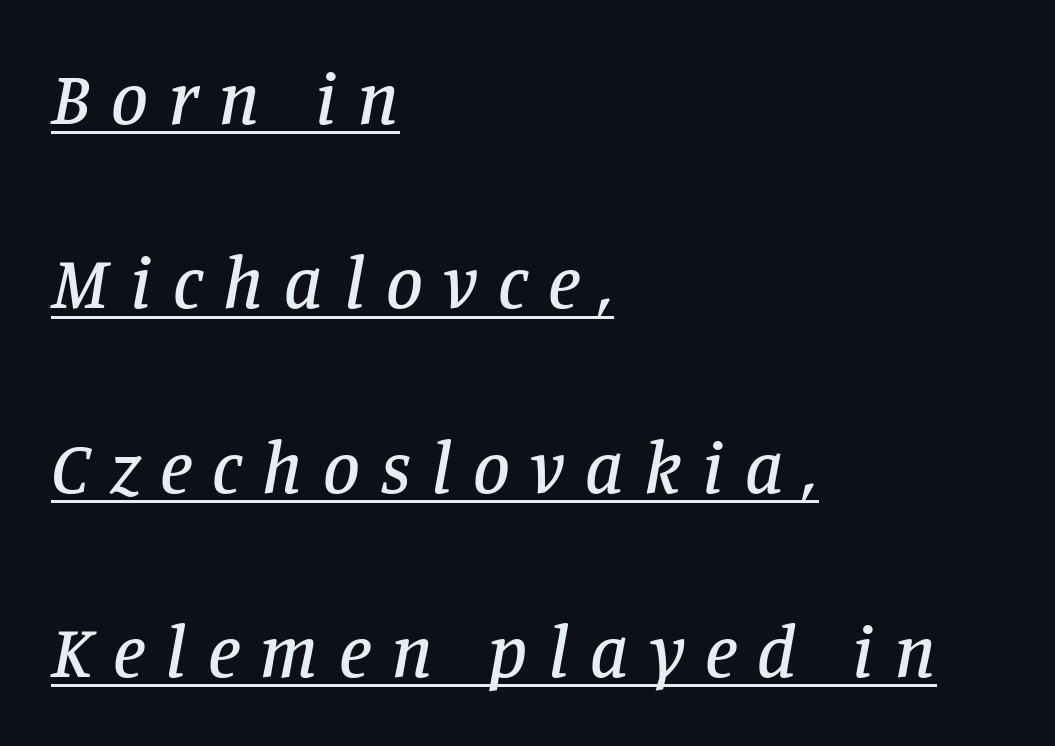
Q: Is the text italic (slanted)? A: Yes, it leans right by about 11 degrees.
Q: Is the typeface a serif or a sans-serif typeface? A: Serif.
Q: Is the text underlined? A: Yes.
Q: How is the paragraph aligned? A: Left-aligned.
Q: Is the spacing between letters normal or unusually wide? A: Unusually wide.
Q: Is the spacing between lines tight, normal or loose? A: Loose.
Q: Width (condensed, normal, or wide)? A: Normal.
Q: Stroke contrast? A: Low.
Q: x-height? A: Large.
Q: Monospaced? A: No.
